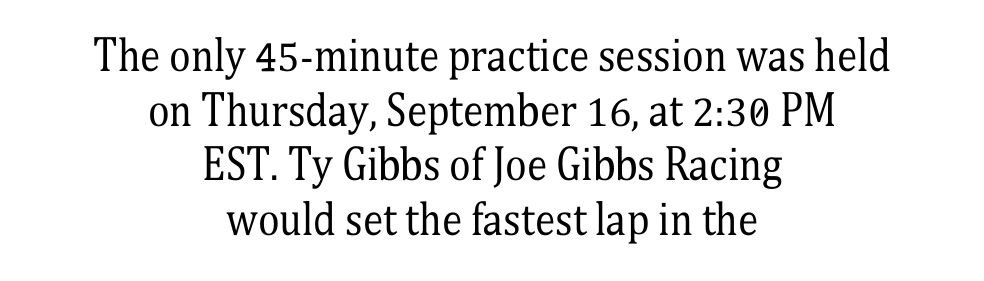
The image shows 41 px regular-weight, condensed serif type, upright; set centered, normal line spacing (1.33x), normal letter spacing, not underlined; medium stroke contrast and a medium x-height.
